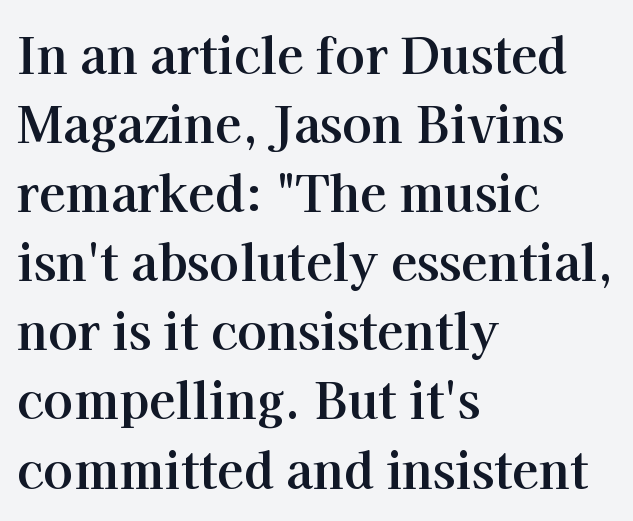
Q: Is the text bold? A: Yes.
Q: Is the text italic (slanted)? A: No, it is upright.
Q: Is the typeface a serif or a sans-serif typeface? A: Serif.
Q: Is the text underlined? A: No.
Q: How is the paragraph aligned? A: Left-aligned.
Q: Is the spacing between letters normal or unusually wide? A: Normal.
Q: Is the spacing between lines tight, normal or loose? A: Normal.
Q: Width (condensed, normal, or wide)? A: Normal.
Q: Stroke contrast? A: High.
Q: x-height? A: Medium.
Q: Monospaced? A: No.
